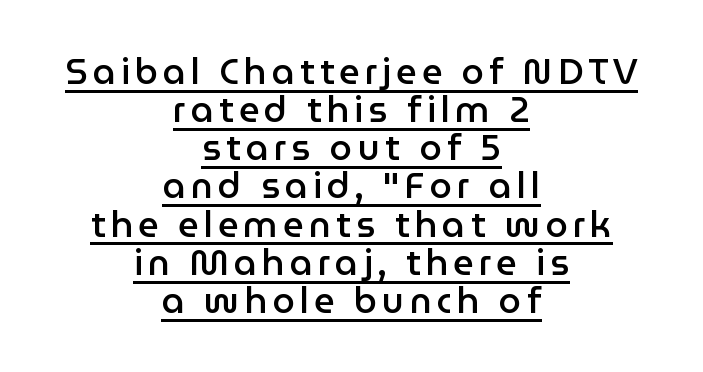
The image shows 36 px semibold sans-serif type, upright; set centered, tight line spacing (1.06x), underlined; low stroke contrast and a medium x-height.
